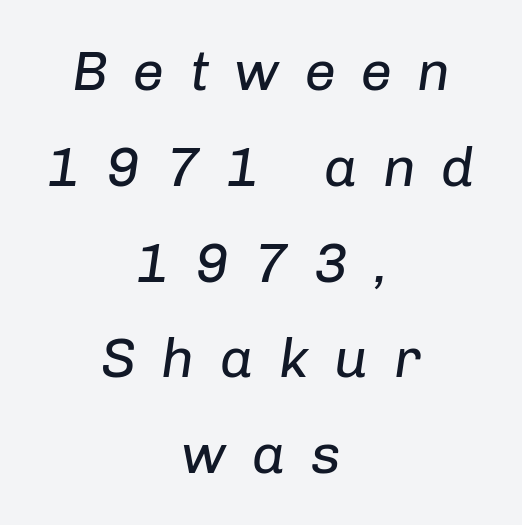
The image shows 56 px regular-weight type, italic (leaning right); set centered, line spacing 1.71x, unusually wide letter spacing (+0.45 em), not underlined; low stroke contrast and a medium x-height.
